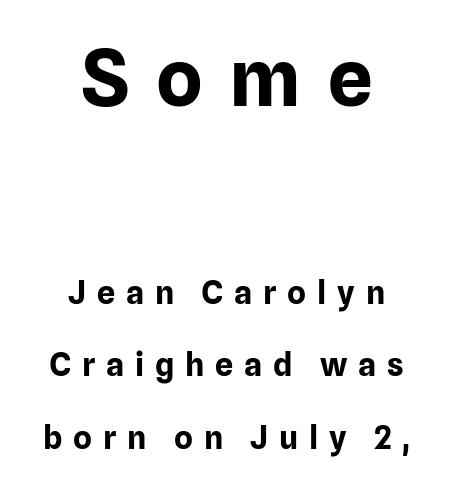
{"serif": "no", "italic": "no", "bold": "yes", "weight": "bold", "width": "normal", "stroke_contrast": "low", "x_height": "medium", "monospaced": "no", "underline": "no", "align": "center", "line_spacing": "loose", "line_spacing_ratio": 2.27, "letter_spacing": "wide", "letter_spacing_em": 0.34, "larger_block": "first", "size_ratio": 2.47, "glyph_px": 79}
